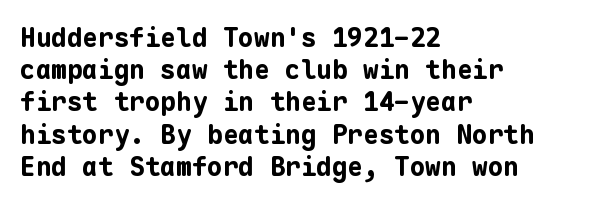
The image shows 26 px bold type, upright; set left-aligned, line spacing 1.24x, normal letter spacing, not underlined.
